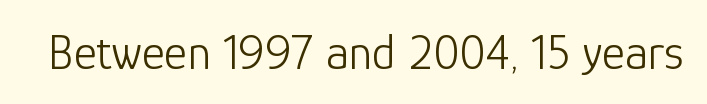
Q: Is the text bold? A: No.
Q: Is the text italic (slanted)? A: No, it is upright.
Q: Is the typeface a serif or a sans-serif typeface? A: Sans-serif.
Q: Is the text underlined? A: No.
Q: Is the spacing between letters normal or unusually wide? A: Normal.
Q: Width (condensed, normal, or wide)? A: Normal.
Q: Stroke contrast? A: Low.
Q: x-height? A: Medium.
Q: Monospaced? A: No.
